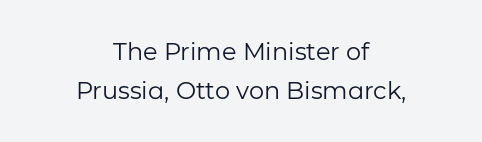
The image shows 24 px text type, upright; set centered, normal line spacing (1.61x), normal letter spacing, not underlined.
